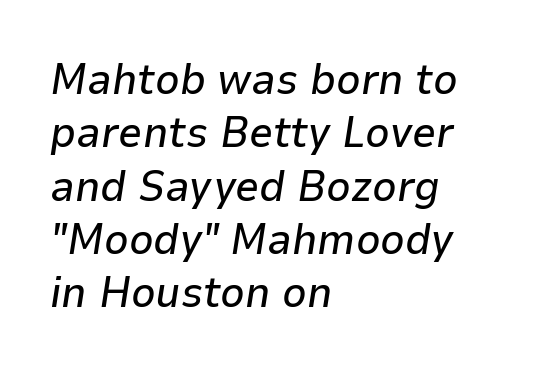
The image shows 43 px text type, italic (leaning right); set left-aligned, line spacing 1.24x, normal letter spacing, not underlined; low stroke contrast and a medium x-height.
